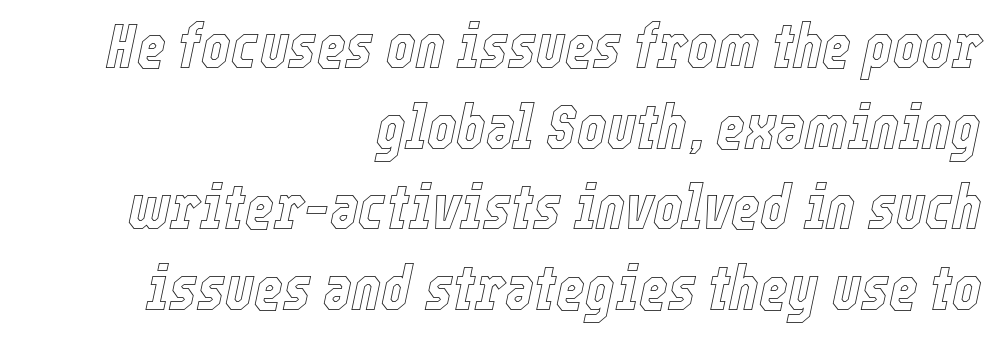
A normal amount of white space separates one row of letters from the next. Character widths vary here, with narrow letters taking less room than wide ones. Honestly, there is no underline to notice here at all. There's an unmistakable incline to the writing here.
